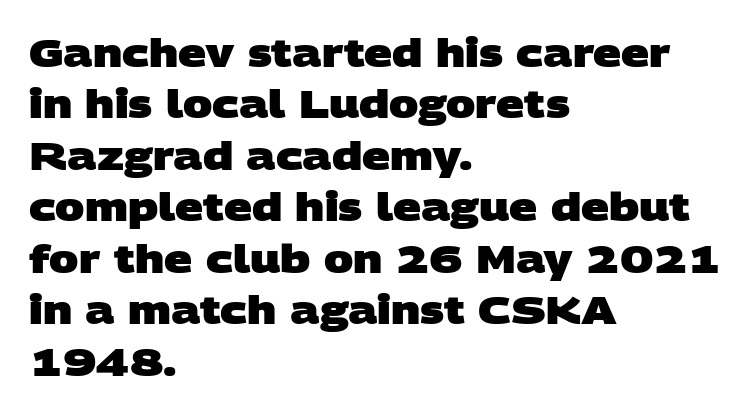
The tracking reads as untouched default to a designer's eye. Serif or sans? Sans — the stroke terminals are bare. I'd describe the lettering as bold — thick and assertive. If you measured baseline to baseline, you'd find a middling distance. Layout note: lines flush left.
